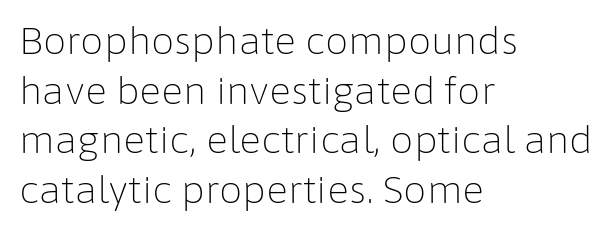
Q: Is the text bold? A: No.
Q: Is the text italic (slanted)? A: No, it is upright.
Q: Is the typeface a serif or a sans-serif typeface? A: Sans-serif.
Q: Is the text underlined? A: No.
Q: How is the paragraph aligned? A: Left-aligned.
Q: Is the spacing between letters normal or unusually wide? A: Normal.
Q: Is the spacing between lines tight, normal or loose? A: Normal.
Q: Width (condensed, normal, or wide)? A: Normal.
Q: Stroke contrast? A: Low.
Q: x-height? A: Medium.
Q: Monospaced? A: No.
